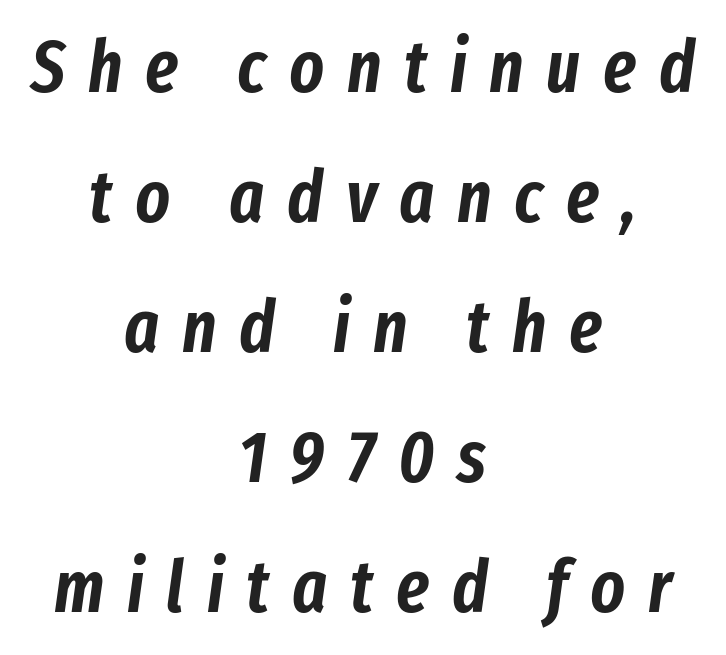
Observe the wide spacing: letters keep a clear distance from each other. Think of a printed novel: that variable character pitch is what you see here. This sample is center-justified, so both line endings float freely. Posture: slanted.
